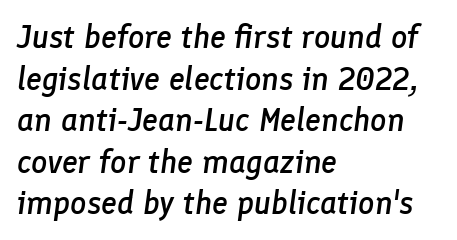
The image shows 32 px semibold type, italic (leaning right); set left-aligned, normal line spacing (1.3x), normal letter spacing, not underlined; low stroke contrast and a medium x-height.
